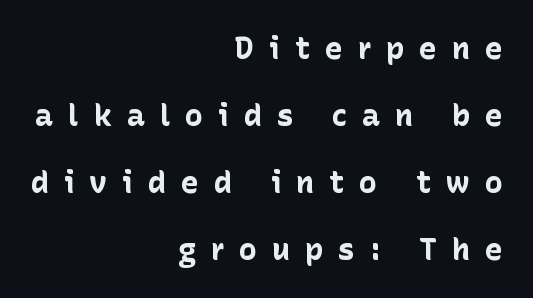
The image shows 30 px bold sans-serif type, upright; set right-aligned, loose line spacing (2.23x), unusually wide letter spacing (+0.5 em), not underlined; low stroke contrast and a medium x-height.
